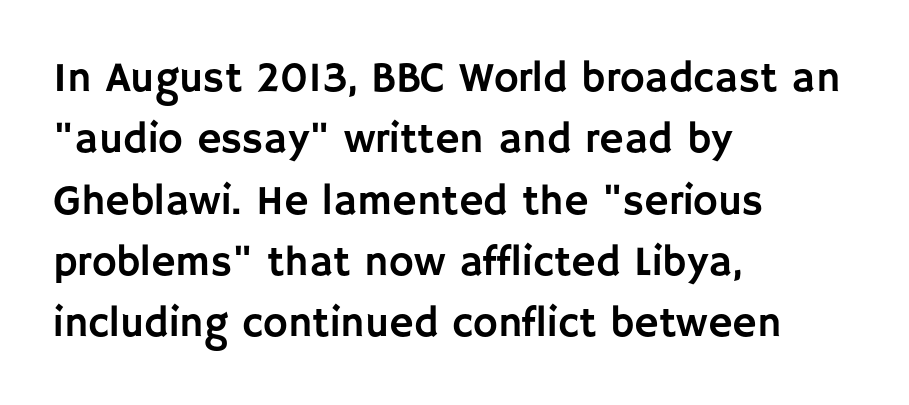
The image shows 42 px sans-serif type, upright; set left-aligned, normal line spacing (1.46x), normal letter spacing, not underlined; low stroke contrast and a large x-height.
